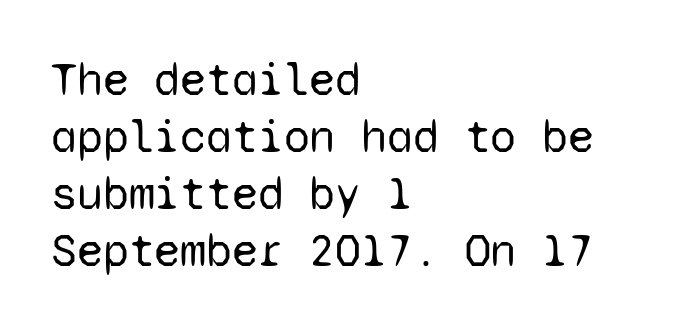
The image shows 47 px regular-weight sans-serif type, upright, monospaced; set left-aligned, line spacing 1.21x, normal letter spacing, not underlined; low stroke contrast and a medium x-height.
